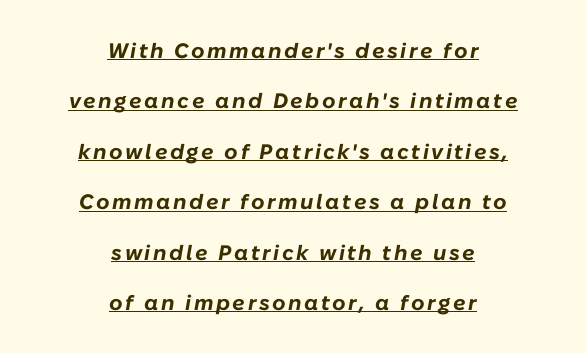
{"italic": "yes", "lean": "right", "slant_degrees": 10, "bold": "yes", "underline": "yes", "align": "center", "line_spacing": "loose", "line_spacing_ratio": 2.4, "glyph_px": 21}
